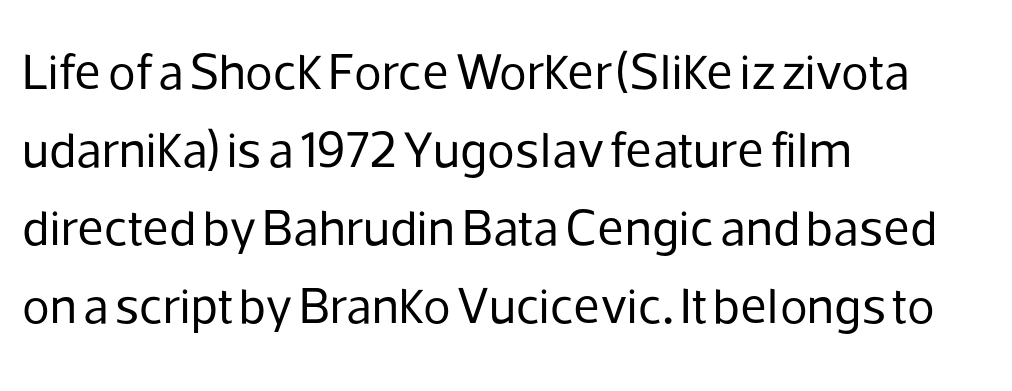
Stems and bowls with no extra thickness — not bold. Underline: absent. Where is the straight margin? On the left. The text was rendered using a sans face with plain stroke endings. Upright lettering throughout.
